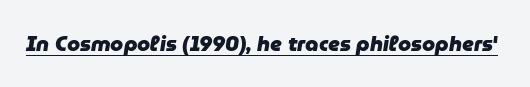
{"italic": "yes", "lean": "right", "slant_degrees": 9, "bold": "yes", "underline": "yes", "letter_spacing": "normal", "letter_spacing_em": 0.0, "glyph_px": 21}
